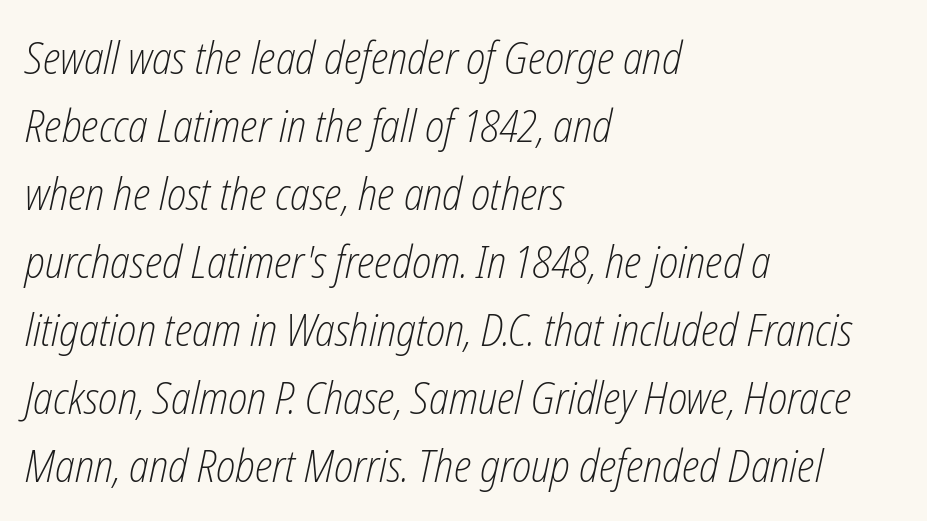
The letters advance in unequal steps, a hallmark of proportional type. Teacher's note: observe the even left margin — that is flush-left alignment. The baseline area is clear. A typesetter would call this leading conventional body-copy spacing.
